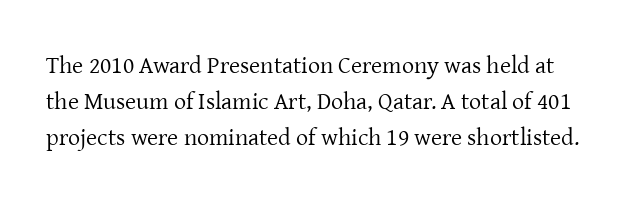
{"italic": "no", "bold": "no", "underline": "no", "line_spacing": "normal", "line_spacing_ratio": 1.49, "letter_spacing": "normal", "letter_spacing_em": 0.0, "glyph_px": 24}
